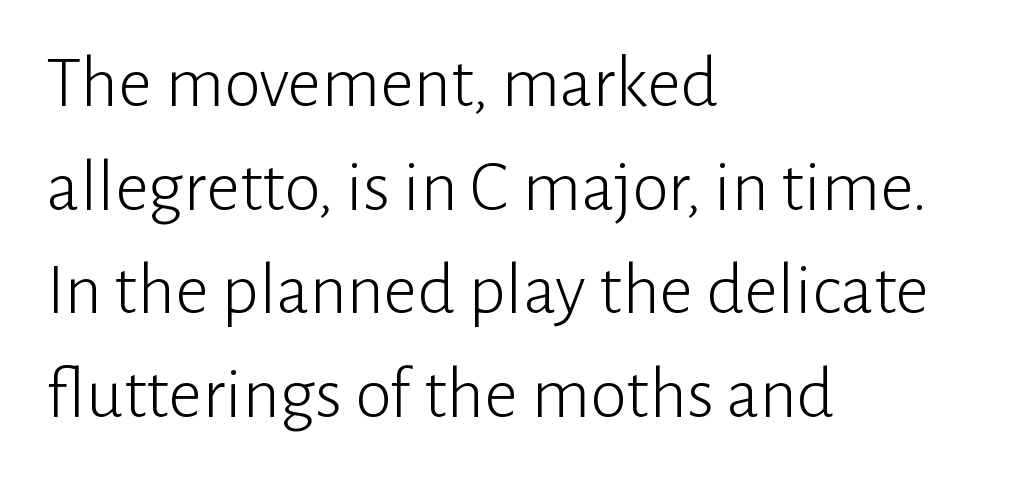
The image shows 74 px light sans-serif type, upright; set left-aligned, normal line spacing (1.4x), normal letter spacing, not underlined; low stroke contrast and a medium x-height.
